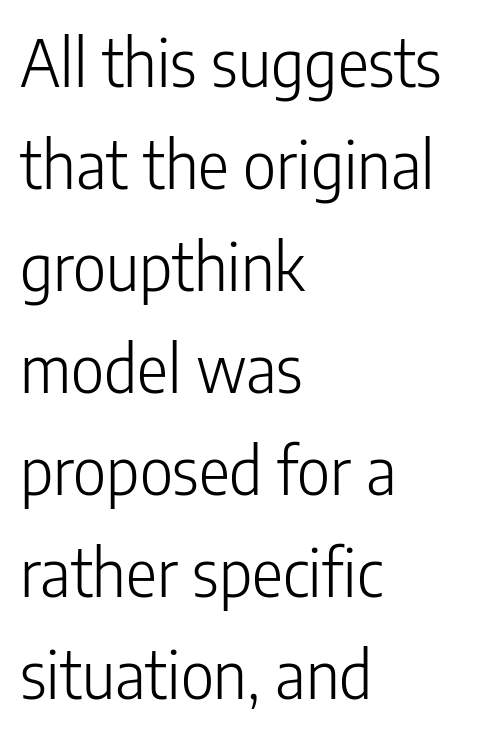
These lines are set flush left with a ragged right edge. Ordinary non-slanted type is in use. These lines sit exactly where default settings would place them. What kind of face is this? One without serifs — a sans.
